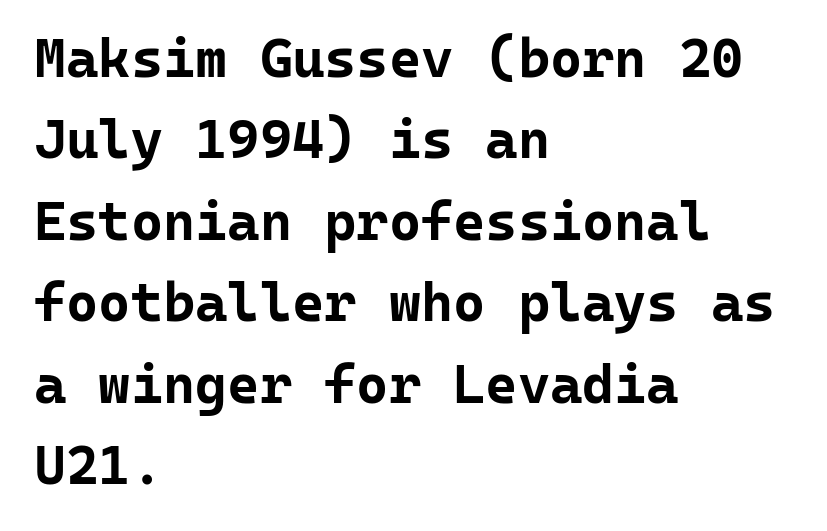
The image shows 55 px bold sans-serif type, upright, monospaced; set left-aligned, normal line spacing (1.48x), normal letter spacing, not underlined; low stroke contrast and a medium x-height.
